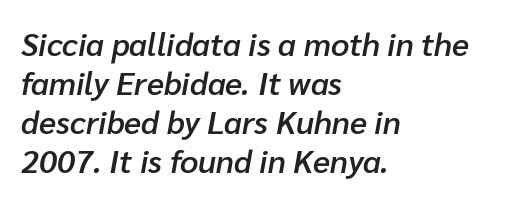
The image shows 32 px semibold type, italic (leaning right); set left-aligned, line spacing 1.22x, normal letter spacing, not underlined; low stroke contrast and a medium x-height.
